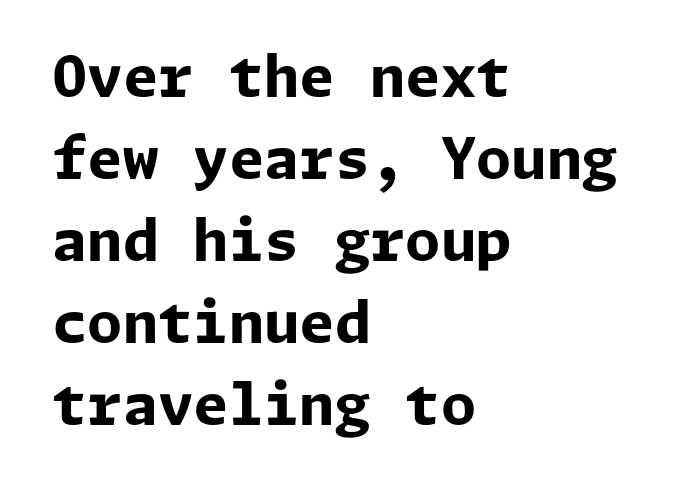
The image shows 57 px bold sans-serif type, upright; set left-aligned, normal line spacing (1.44x), normal letter spacing, not underlined; low stroke contrast and a medium x-height.
